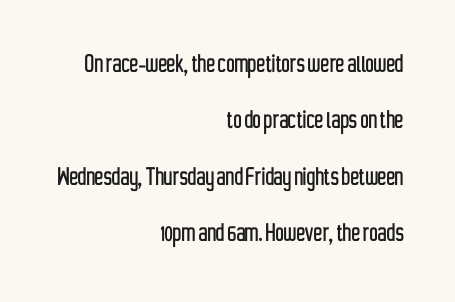
Which margin do the lines hug? The right one — the left edge is uneven. You can tell from the bare stems that sans-serif type was used. This sample trades compactness for vertical openness between lines. Inter-character spacing is left at the font's built-in metrics. Rule under the text: the space is simply empty.
